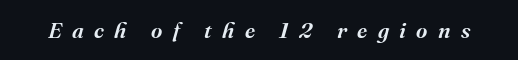
The image shows 22 px text type, italic (leaning right); set unusually wide letter spacing (+0.47 em), not underlined.
